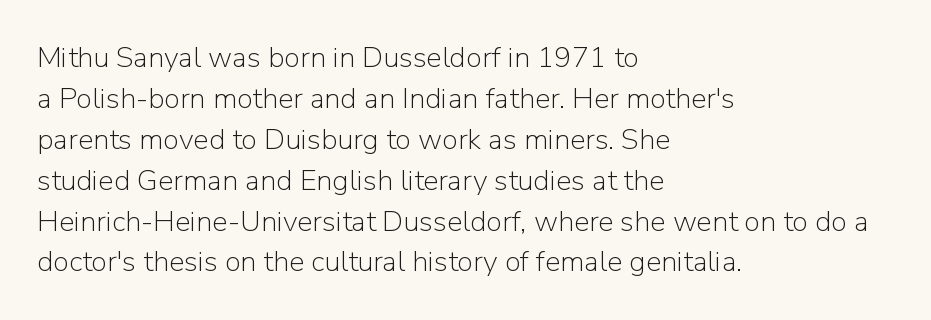
Stroke terminals: plain, sans-serif. The typesetter chose a ragged-right arrangement here. Compared with typical body copy, the letter spacing here is the same. On a weight scale, this lands at 450 or below.
